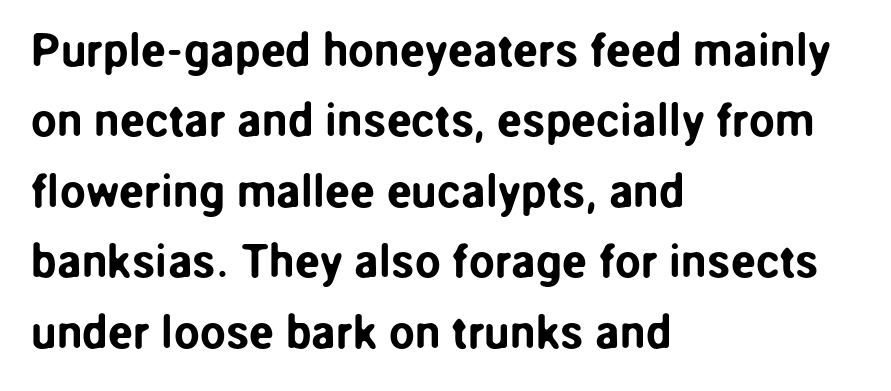
{"serif": "no", "italic": "no", "width": "normal", "stroke_contrast": "low", "x_height": "medium", "monospaced": "no", "underline": "no", "align": "left", "line_spacing": "normal", "line_spacing_ratio": 1.53, "letter_spacing": "normal", "letter_spacing_em": 0.0, "glyph_px": 46}
